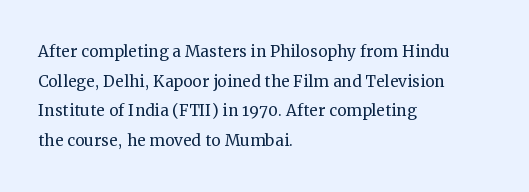
The image shows 21 px text type, upright; set left-aligned, normal line spacing (1.41x), normal letter spacing, not underlined.
